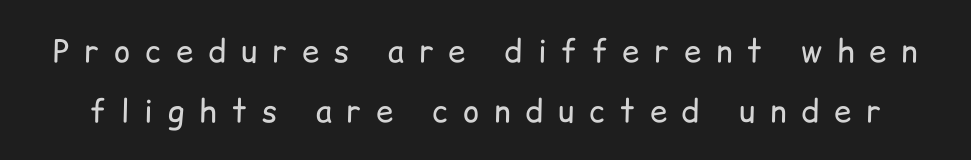
Q: Is the text bold? A: No.
Q: Is the text italic (slanted)? A: No, it is upright.
Q: Is the typeface a serif or a sans-serif typeface? A: Sans-serif.
Q: Is the text underlined? A: No.
Q: Is the spacing between letters normal or unusually wide? A: Unusually wide.
Q: Is the spacing between lines tight, normal or loose? A: Loose.
Q: Width (condensed, normal, or wide)? A: Normal.
Q: Stroke contrast? A: Low.
Q: x-height? A: Medium.
Q: Monospaced? A: No.
